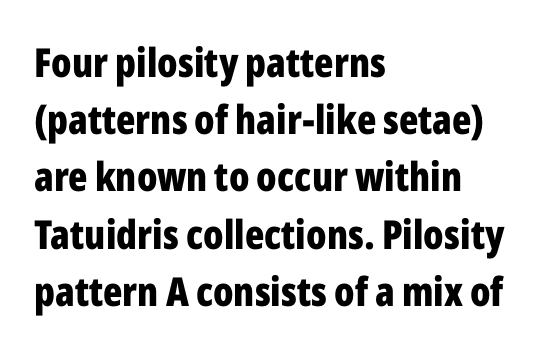
Heavy, bold letterforms. The block of text has a typical density, with ordinary space between rows. Left-aligned paragraph, ragged on the right. Inter-character spacing is left at the font's built-in metrics.
